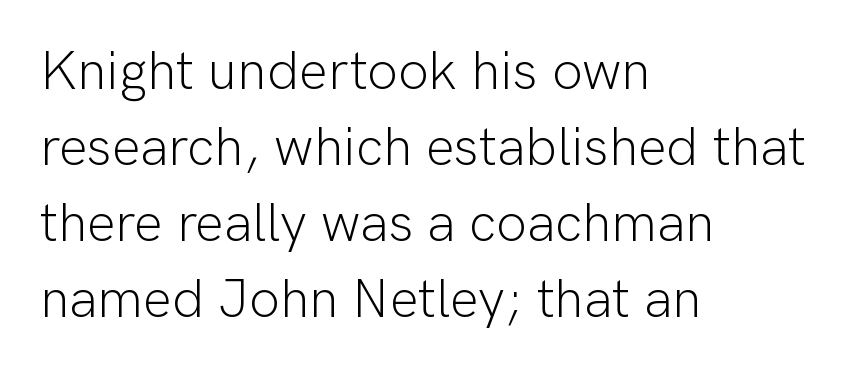
{"serif": "no", "italic": "no", "bold": "no", "weight": "light", "width": "normal", "stroke_contrast": "low", "x_height": "medium", "monospaced": "no", "underline": "no", "align": "left", "line_spacing": "normal", "line_spacing_ratio": 1.41, "letter_spacing": "normal", "letter_spacing_em": 0.0, "glyph_px": 54}
